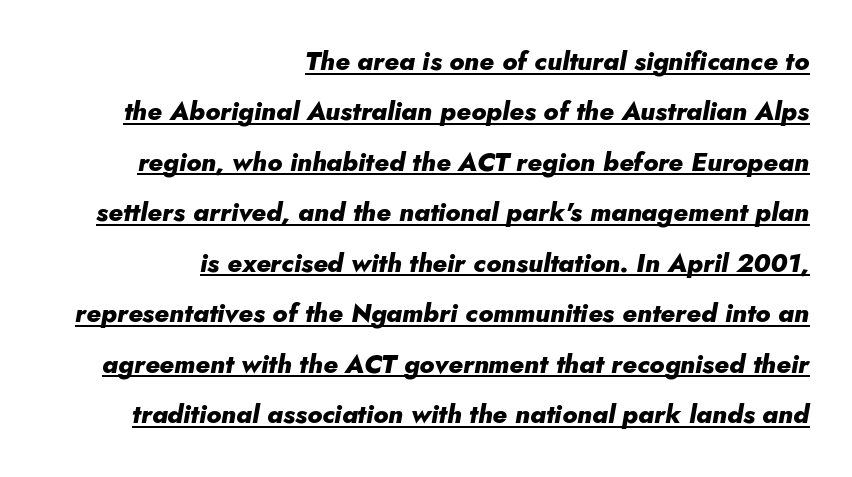
{"italic": "yes", "lean": "right", "slant_degrees": 10, "bold": "yes", "underline": "yes", "align": "right", "line_spacing": "loose", "line_spacing_ratio": 1.94, "letter_spacing": "normal", "letter_spacing_em": 0.0, "glyph_px": 26}
